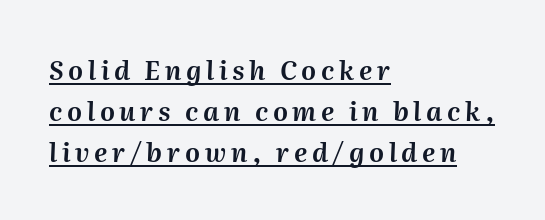
{"italic": "yes", "lean": "right", "slant_degrees": 2, "underline": "yes", "align": "left", "line_spacing": "normal", "line_spacing_ratio": 1.57, "glyph_px": 26}
